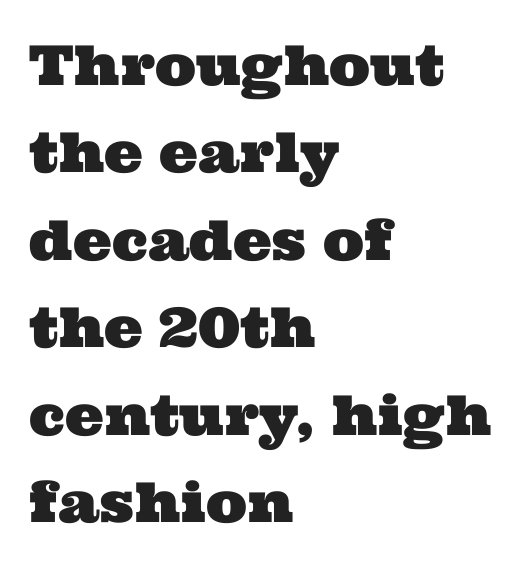
{"serif": "yes", "width": "wide", "stroke_contrast": "medium", "x_height": "medium", "monospaced": "no", "underline": "no", "align": "left", "line_spacing": "normal", "line_spacing_ratio": 1.59, "letter_spacing": "normal", "letter_spacing_em": 0.0, "glyph_px": 55}
